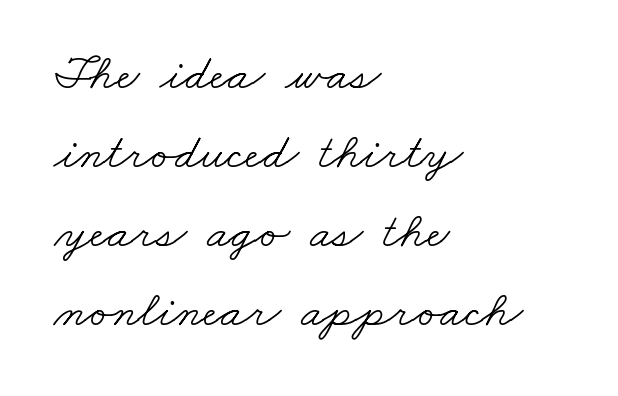
{"serif": "yes", "bold": "no", "weight": "light", "width": "wide", "stroke_contrast": "low", "x_height": "small", "monospaced": "no", "underline": "no", "align": "left", "line_spacing": "normal", "line_spacing_ratio": 1.58, "letter_spacing": "normal", "letter_spacing_em": 0.0, "glyph_px": 50}
